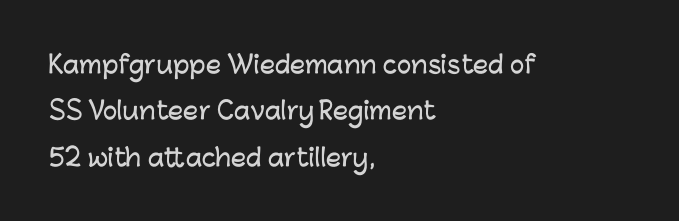
{"italic": "no", "underline": "no", "align": "left", "line_spacing": "loose", "line_spacing_ratio": 1.93, "letter_spacing": "normal", "letter_spacing_em": 0.0, "glyph_px": 24}
